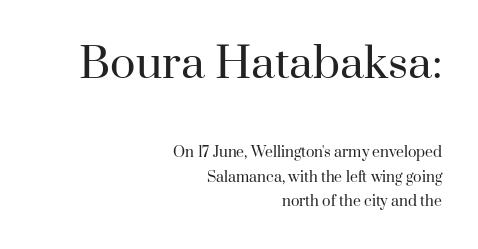
Q: Is the text bold? A: No.
Q: Is the text italic (slanted)? A: No, it is upright.
Q: Is the typeface a serif or a sans-serif typeface? A: Serif.
Q: Is the text underlined? A: No.
Q: How is the paragraph aligned? A: Right-aligned.
Q: Is the spacing between letters normal or unusually wide? A: Normal.
Q: Which block of text is set in a larger size, the first (top) or the second (bottom)? A: The first (top) one.
Q: Width (condensed, normal, or wide)? A: Normal.
Q: Stroke contrast? A: High.
Q: x-height? A: Small.
Q: Monospaced? A: No.
